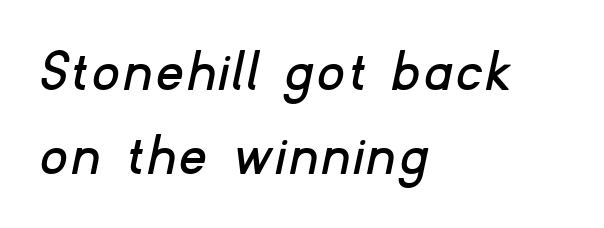
Is this a fixed-width face? No — the glyphs have proportional, varying widths. How would I describe the line gaps? Plain and ordinary. Horizontal alignment here is leftward, the default for most running prose. The area under the type is left untouched. This is sans-serif lettering, the kind often seen on screens and signage.
